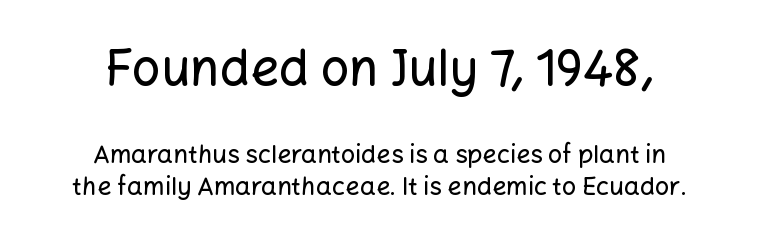
{"serif": "no", "italic": "no", "width": "normal", "stroke_contrast": "low", "x_height": "medium", "monospaced": "no", "underline": "no", "align": "center", "line_spacing": "normal", "line_spacing_ratio": 1.3, "letter_spacing": "normal", "letter_spacing_em": 0.0, "larger_block": "first", "size_ratio": 2.0, "glyph_px": 50}
